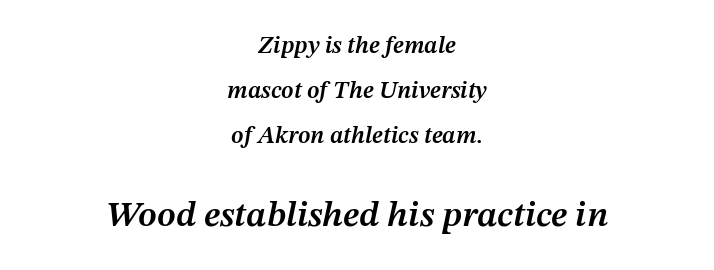
Q: Is the text bold? A: Semi-bold.
Q: Is the text italic (slanted)? A: Yes, it leans right by about 12 degrees.
Q: Is the text underlined? A: No.
Q: How is the paragraph aligned? A: Centered.
Q: Is the spacing between letters normal or unusually wide? A: Normal.
Q: Which block of text is set in a larger size, the first (top) or the second (bottom)? A: The second (bottom) one.
Q: Width (condensed, normal, or wide)? A: Normal.
Q: Stroke contrast? A: Medium.
Q: x-height? A: Medium.
Q: Monospaced? A: No.
